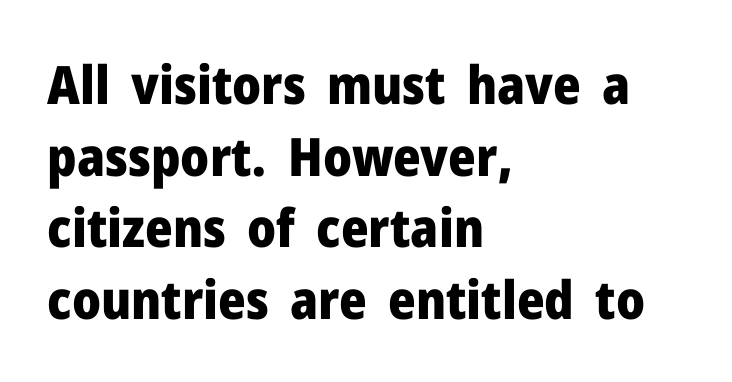
This sample is left-justified, so line endings fall wherever the words run out. Students, observe: this is what conventionally led text looks like. This sample uses plain, unmodified letter spacing. Typesetter's note: full bold, strokes at maximum text heaviness.
